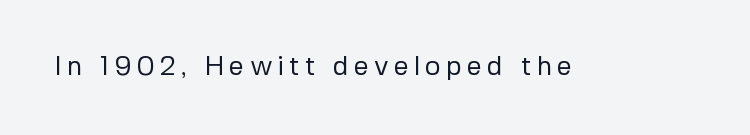
The space directly below the letters is spotless. The letters look calm and open, with moderate or lighter stems. Notice how the stems are strictly vertical — no italics here.
